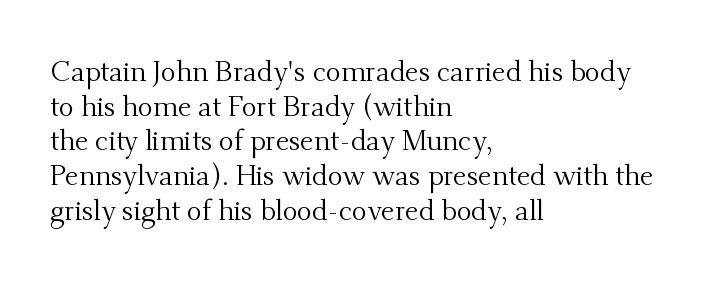
The cut favours lightness, reaching ordinary text weight at its darkest. Each line starts at the same left margin while the right side varies. The font family rendered here belongs to the serif group. Italic? Not at all — the glyphs are vertical.
